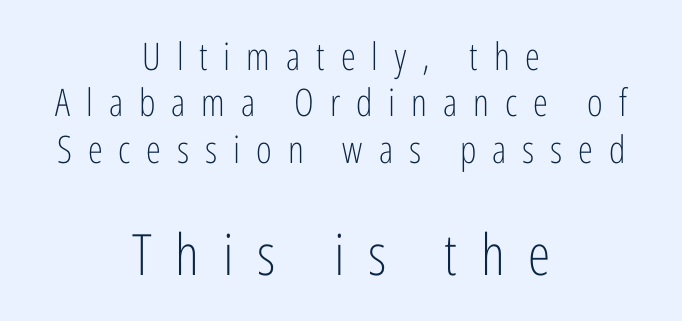
{"serif": "no", "italic": "no", "bold": "no", "weight": "light", "width": "condensed", "stroke_contrast": "low", "x_height": "medium", "monospaced": "no", "underline": "no", "align": "center", "line_spacing_ratio": 1.22, "letter_spacing": "wide", "letter_spacing_em": 0.42, "larger_block": "second", "size_ratio": 1.5, "glyph_px": 57}
